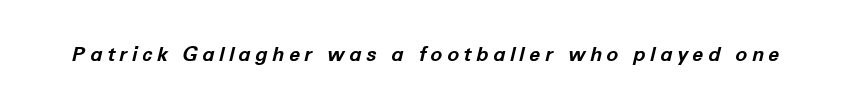
Style check: oblique. The foot of each line stays bare and open. Caption: bold face, heavy strokes. Is the letter spacing exaggerated? Yes — the characters are pushed far apart.
